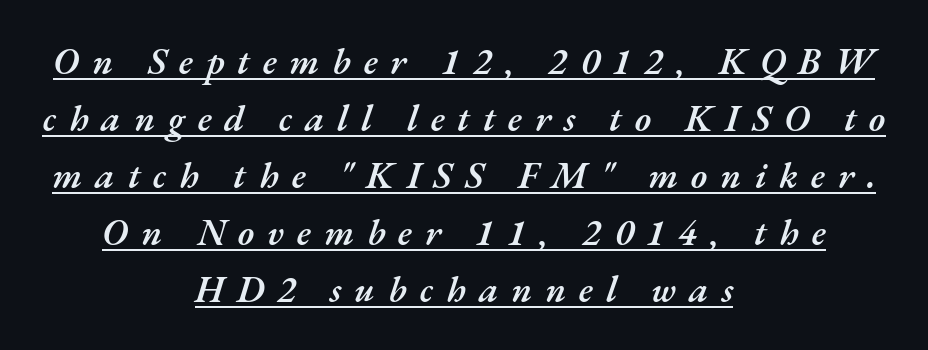
Q: Is the text bold? A: Semi-bold.
Q: Is the text italic (slanted)? A: Yes, it leans right by about 17 degrees.
Q: Is the text underlined? A: Yes.
Q: How is the paragraph aligned? A: Centered.
Q: Is the spacing between letters normal or unusually wide? A: Unusually wide.
Q: Is the spacing between lines tight, normal or loose? A: Normal.
Q: Width (condensed, normal, or wide)? A: Normal.
Q: Stroke contrast? A: Medium.
Q: x-height? A: Small.
Q: Monospaced? A: No.
